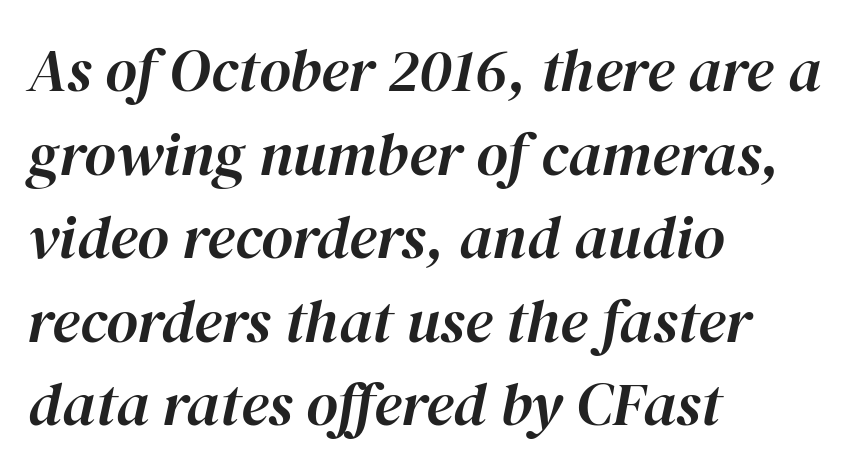
Q: Is the text italic (slanted)? A: Yes, it leans right by about 12 degrees.
Q: Is the text underlined? A: No.
Q: How is the paragraph aligned? A: Left-aligned.
Q: Is the spacing between letters normal or unusually wide? A: Normal.
Q: Is the spacing between lines tight, normal or loose? A: Normal.
Q: Width (condensed, normal, or wide)? A: Normal.
Q: Stroke contrast? A: High.
Q: x-height? A: Medium.
Q: Monospaced? A: No.
